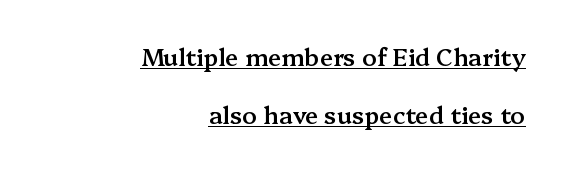
Q: Is the text bold? A: Semi-bold.
Q: Is the text italic (slanted)? A: No, it is upright.
Q: Is the text underlined? A: Yes.
Q: How is the paragraph aligned? A: Right-aligned.
Q: Is the spacing between letters normal or unusually wide? A: Normal.
Q: Is the spacing between lines tight, normal or loose? A: Loose.
